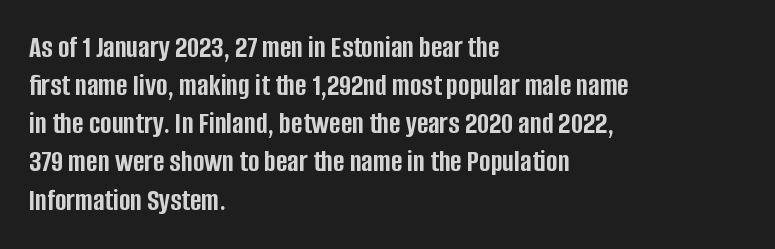
{"serif": "no", "italic": "no", "bold": "yes", "weight": "semibold", "width": "condensed", "stroke_contrast": "low", "x_height": "large", "monospaced": "no", "underline": "no", "align": "left", "line_spacing_ratio": 1.23, "letter_spacing": "normal", "letter_spacing_em": 0.0, "glyph_px": 31}
